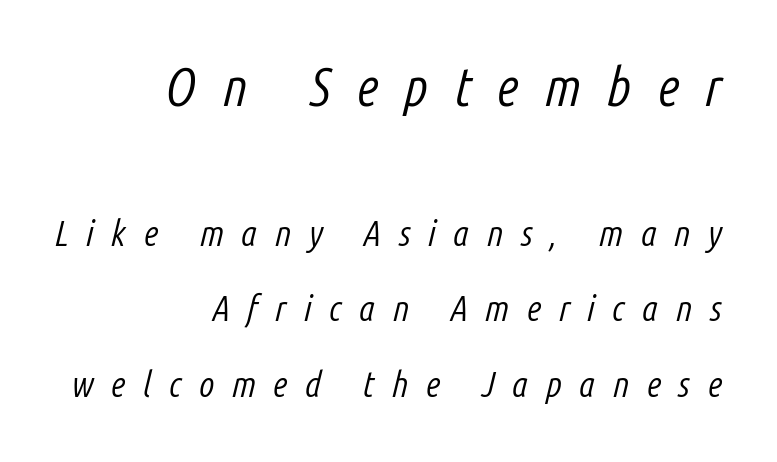
{"italic": "yes", "lean": "right", "slant_degrees": 14, "bold": "no", "weight": "light", "width": "condensed", "stroke_contrast": "low", "x_height": "medium", "monospaced": "no", "underline": "no", "align": "right", "line_spacing": "loose", "line_spacing_ratio": 2.1, "letter_spacing": "wide", "letter_spacing_em": 0.48, "larger_block": "first", "size_ratio": 1.5, "glyph_px": 54}
